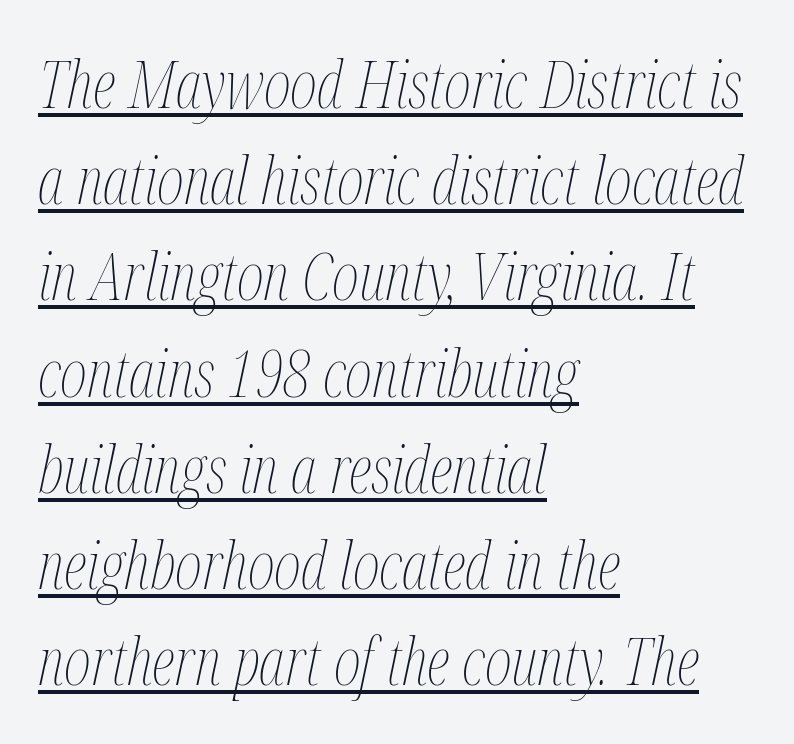
Tracking value appears to be zero — textbook default spacing. The passage is arranged the way most books set body copy — flush left. This sample keeps an unexceptional amount of space between lines. Is the type heavy? It reads as light-to-regular instead.
